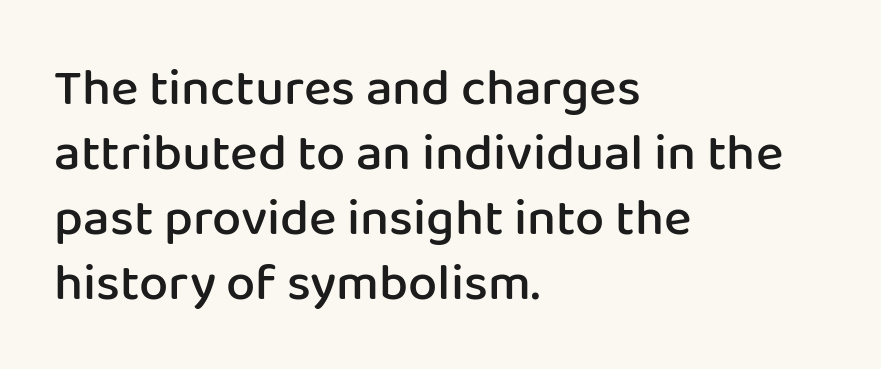
{"serif": "no", "italic": "no", "bold": "semi", "weight": "semibold", "width": "normal", "stroke_contrast": "low", "x_height": "medium", "monospaced": "no", "underline": "no", "align": "left", "line_spacing": "normal", "line_spacing_ratio": 1.25, "letter_spacing": "normal", "letter_spacing_em": 0.0, "glyph_px": 52}
